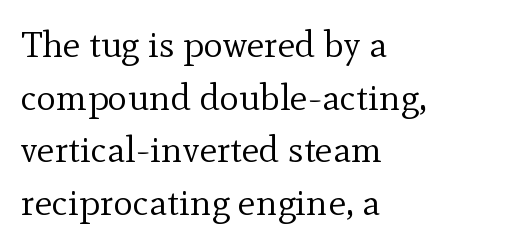
The image shows 37 px regular-weight serif type, upright; set left-aligned, normal line spacing (1.42x), normal letter spacing, not underlined; a small x-height.
